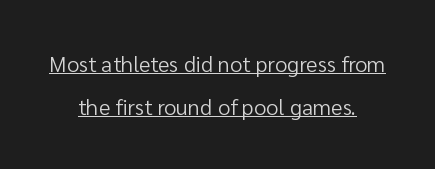
The image shows 22 px text type, upright; set centered, loose line spacing (1.94x), normal letter spacing, underlined.
